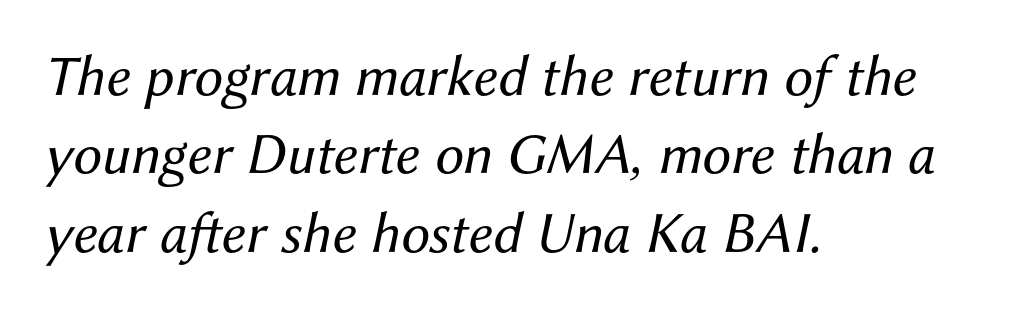
Q: Is the text bold? A: No.
Q: Is the text italic (slanted)? A: Yes, it leans right by about 12 degrees.
Q: Is the text underlined? A: No.
Q: How is the paragraph aligned? A: Left-aligned.
Q: Is the spacing between letters normal or unusually wide? A: Normal.
Q: Is the spacing between lines tight, normal or loose? A: Normal.
Q: Width (condensed, normal, or wide)? A: Normal.
Q: Stroke contrast? A: Medium.
Q: x-height? A: Medium.
Q: Monospaced? A: No.
